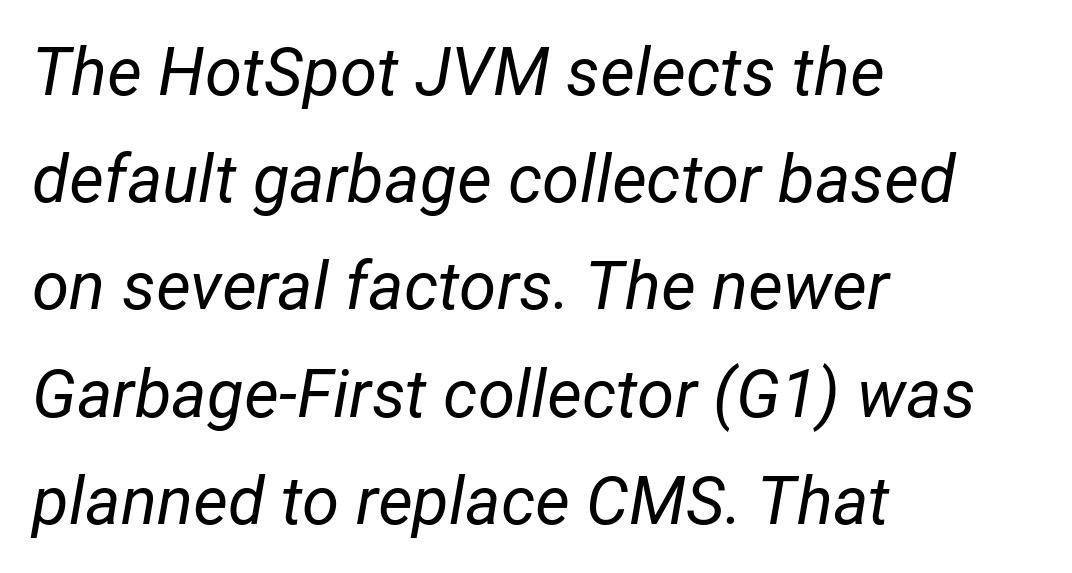
The image shows 67 px regular-weight type, italic (leaning right); set left-aligned, normal line spacing (1.6x), normal letter spacing, not underlined; low stroke contrast and a medium x-height.
